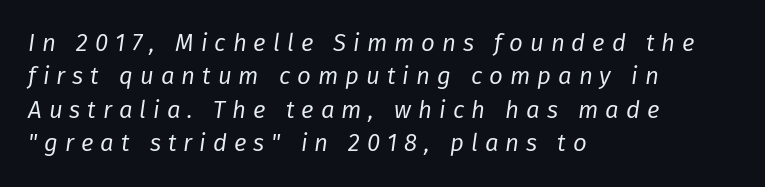
{"italic": "yes", "lean": "right", "slant_degrees": 8, "bold": "no", "underline": "no", "align": "left", "line_spacing": "normal", "line_spacing_ratio": 1.39, "letter_spacing": "wide", "letter_spacing_em": 0.29, "glyph_px": 24}
